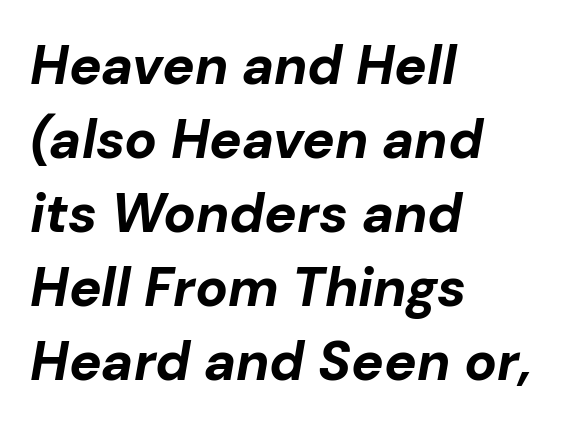
The image shows 54 px bold type, italic (leaning right); set left-aligned, normal line spacing (1.37x), normal letter spacing, not underlined; low stroke contrast and a medium x-height.
